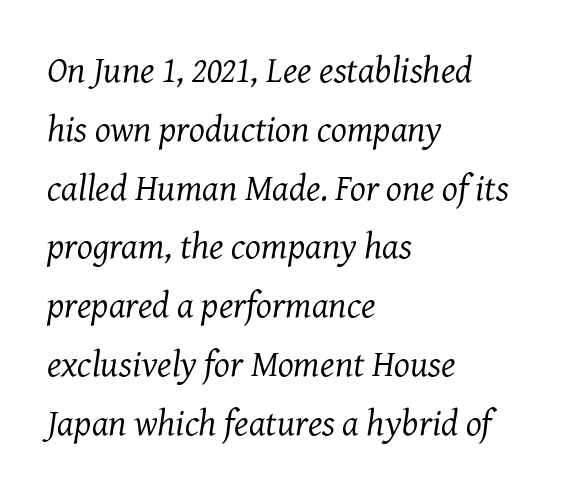
The passage shown is typed in a proportional face where columns would drift. The axis of the letterforms is tilted away from vertical. This is serif lettering, the kind often seen in printed books. Interline gaps are of average width in this sample.
